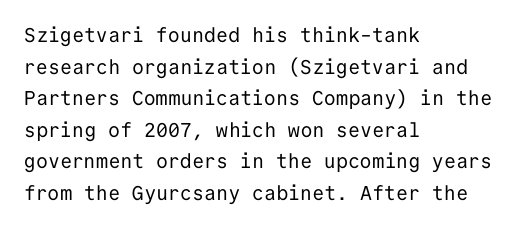
Teacher's note: observe the even left margin — that is flush-left alignment. The passage shown is not underscored anywhere. The rendering uses a moderate line-height, typical for paragraphs. Ascenders rise straight up at ninety degrees. Nobody touched the tracking dial on this one.
